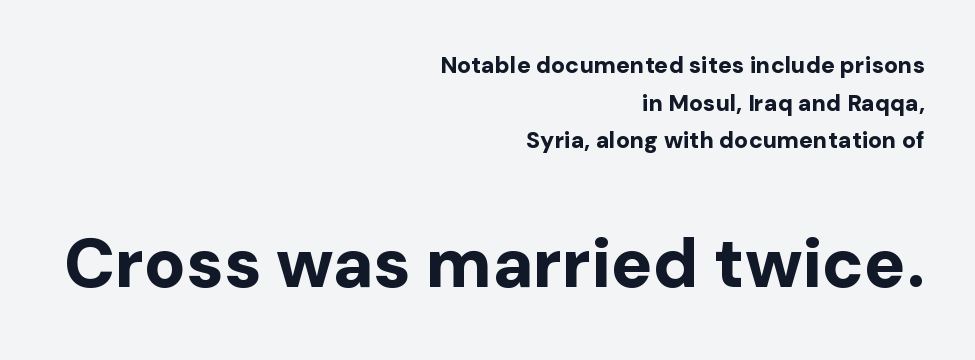
The image shows 69 px bold sans-serif type, upright; set right-aligned, normal line spacing (1.64x), normal letter spacing, not underlined; the second (bottom) block is 3.0x larger; low stroke contrast and a medium x-height.
